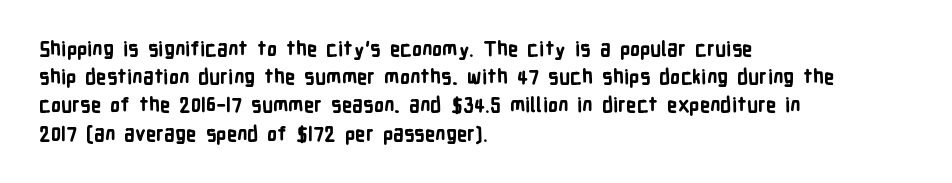
{"italic": "no", "bold": "yes", "underline": "no", "align": "left", "line_spacing": "normal", "line_spacing_ratio": 1.41, "letter_spacing": "normal", "letter_spacing_em": 0.0, "glyph_px": 20}
